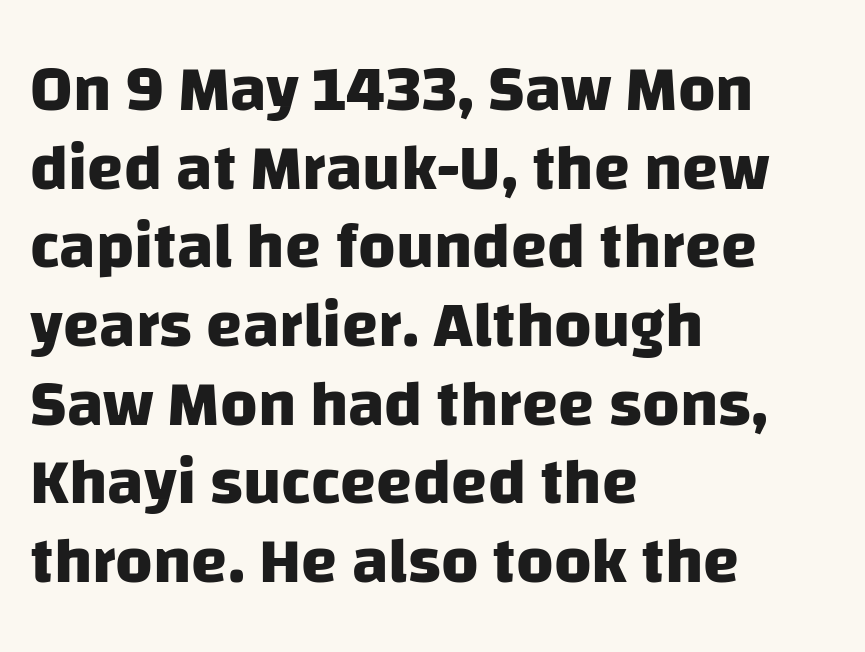
Q: Is the text bold? A: Yes.
Q: Is the typeface a serif or a sans-serif typeface? A: Sans-serif.
Q: Is the text underlined? A: No.
Q: How is the paragraph aligned? A: Left-aligned.
Q: Is the spacing between letters normal or unusually wide? A: Normal.
Q: Width (condensed, normal, or wide)? A: Normal.
Q: Stroke contrast? A: Low.
Q: x-height? A: Large.
Q: Monospaced? A: No.
